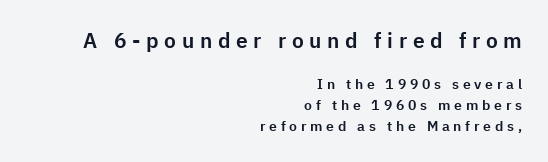
Q: Is the text italic (slanted)? A: No, it is upright.
Q: Is the text underlined? A: No.
Q: How is the paragraph aligned? A: Right-aligned.
Q: Is the spacing between letters normal or unusually wide? A: Unusually wide.
Q: Is the spacing between lines tight, normal or loose? A: Normal.
Q: Which block of text is set in a larger size, the first (top) or the second (bottom)? A: The first (top) one.
